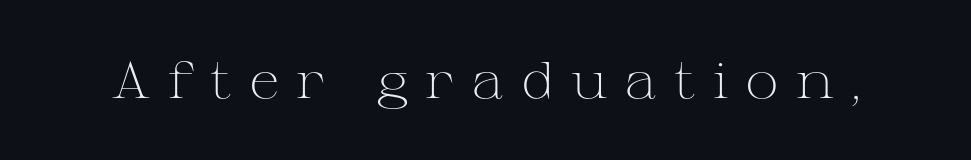
The font's upright variant was chosen for this text. The passage shown is not bold in any degree. There is plenty of visible air inserted between adjacent glyphs. This rendering employs a face with finishing strokes, i.e., a serif.
